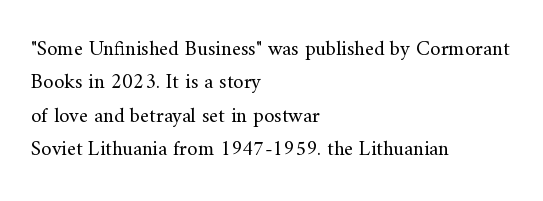
The image shows 21 px text type, upright; set left-aligned, normal line spacing (1.59x), normal letter spacing, not underlined.
